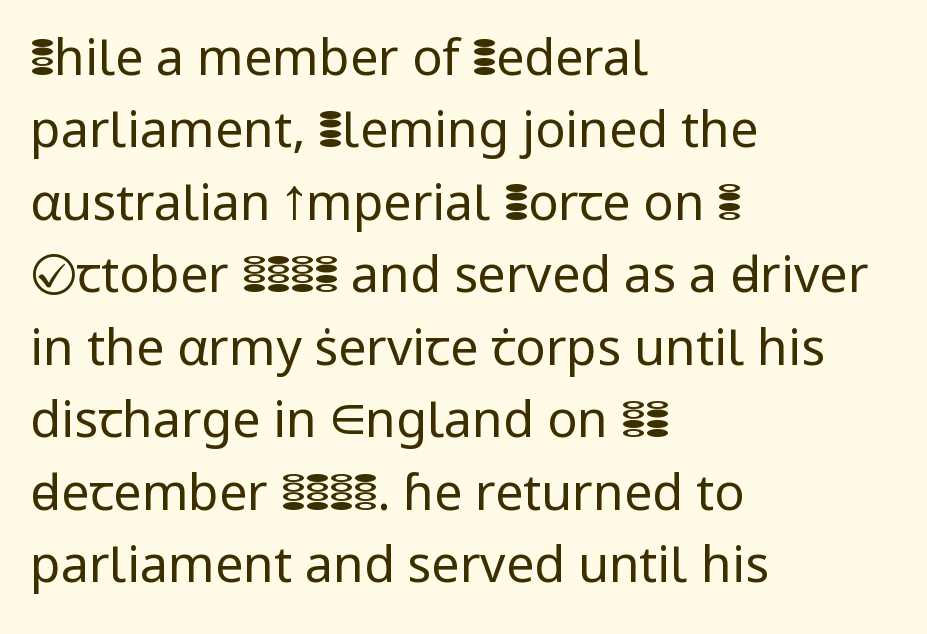
The image shows 50 px regular-weight sans-serif type, upright; set left-aligned, normal line spacing (1.45x), normal letter spacing, not underlined; low stroke contrast and a medium x-height.
